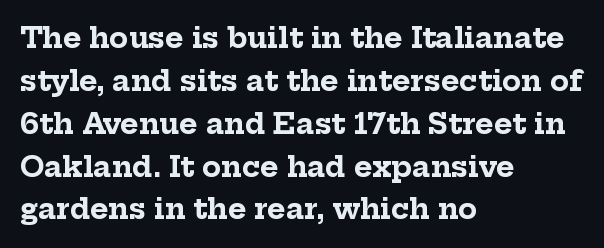
The image shows 28 px bold serif type, upright; set left-aligned, normal line spacing (1.53x), normal letter spacing, not underlined; low stroke contrast and a medium x-height.
